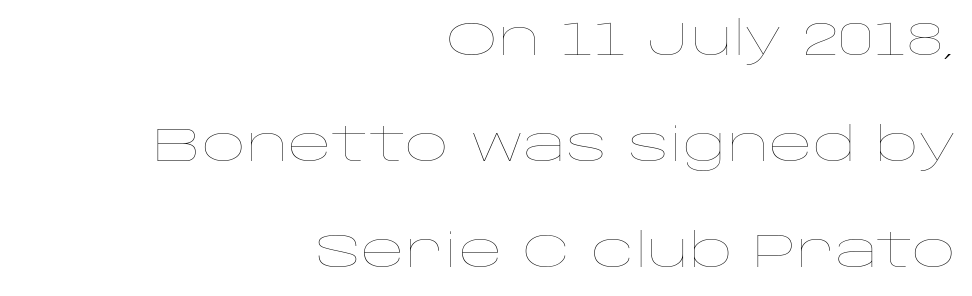
The lines are quadded right. Unlike italic type, these characters show no tilt at all. The face used here is rendered with its standard letterfit. The specimen omits any rule beneath the text block's lines. Caption: face not bold, strokes unweighted. Proportional: the letters do not fall into vertical columns.
